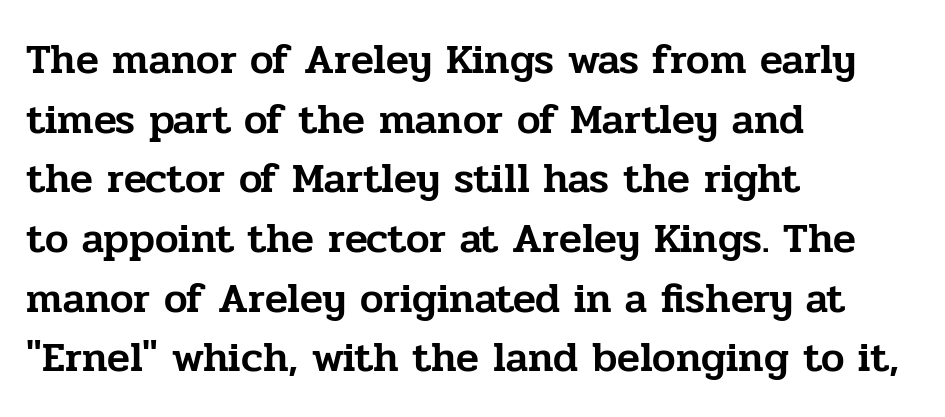
The glyphs in this specimen are seriffed. Beneath every word, the page is bare. This sample uses plain, unmodified letter spacing. Looks like regular typesetting: each glyph gets only the width it needs. A classic flush-left, rag-right setting is used for this passage. Interline gaps are of average width in this sample.
